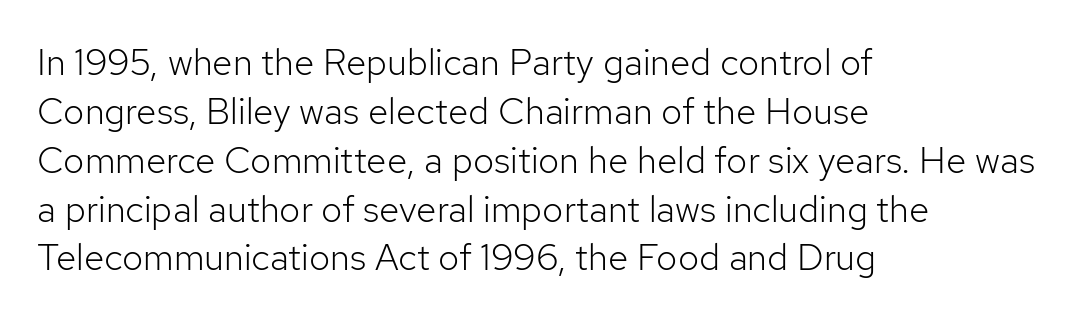
The image shows 37 px light sans-serif type, upright; set left-aligned, normal line spacing (1.32x), normal letter spacing, not underlined; low stroke contrast and a medium x-height.
